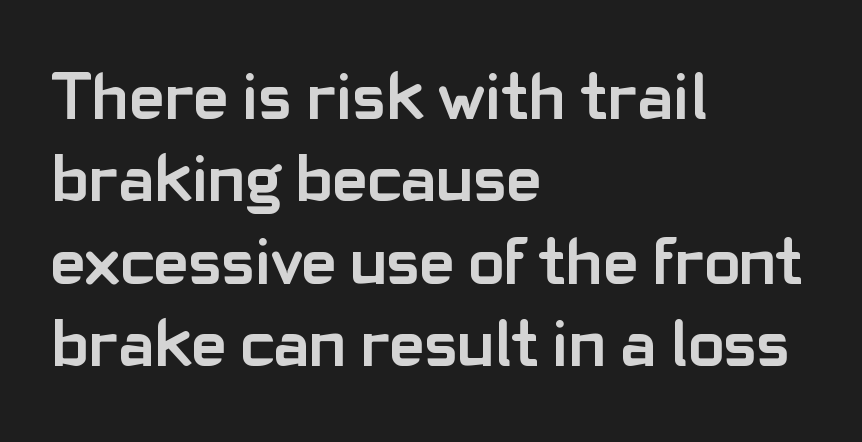
Standard letterfit; no display-style spreading of the glyphs. Look at the stroke-to-counter ratio: heavy, a bold. Anything drawn beneath the words? Only blank space. Notice how the stems are strictly vertical — no italics here. Typographically, this falls in the sans-serif category. The compositor pushed each line to the left boundary.
